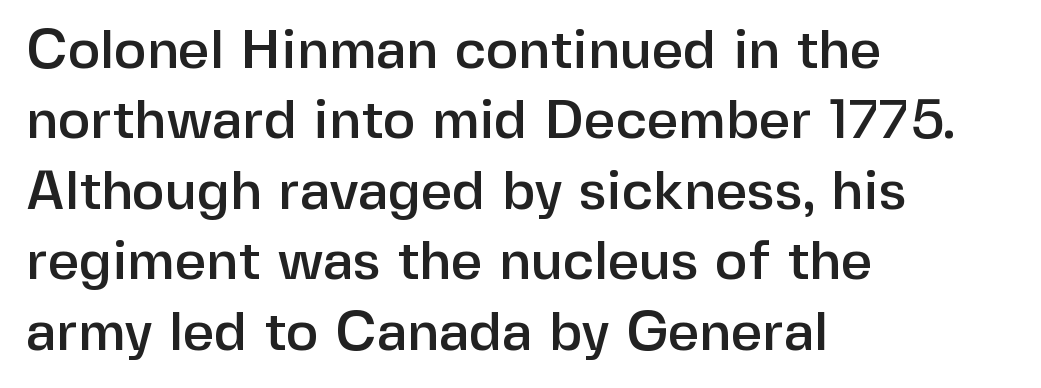
Casual observation: everything's shoved over to the left. Does the type have serifs? No, each stem ends abruptly. The baseline area is clear. Compared with typical body copy, the letter spacing here is the same. You could not count columns in this text — the font is proportionally spaced. Line spacing here is normal.
